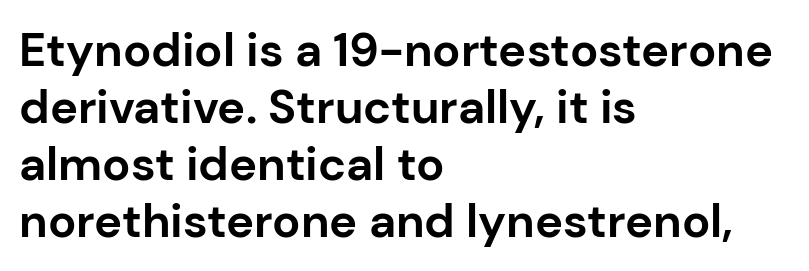
Q: Is the text bold? A: Yes.
Q: Is the text italic (slanted)? A: No, it is upright.
Q: Is the typeface a serif or a sans-serif typeface? A: Sans-serif.
Q: Is the text underlined? A: No.
Q: How is the paragraph aligned? A: Left-aligned.
Q: Is the spacing between letters normal or unusually wide? A: Normal.
Q: Width (condensed, normal, or wide)? A: Normal.
Q: Stroke contrast? A: Low.
Q: x-height? A: Medium.
Q: Monospaced? A: No.
